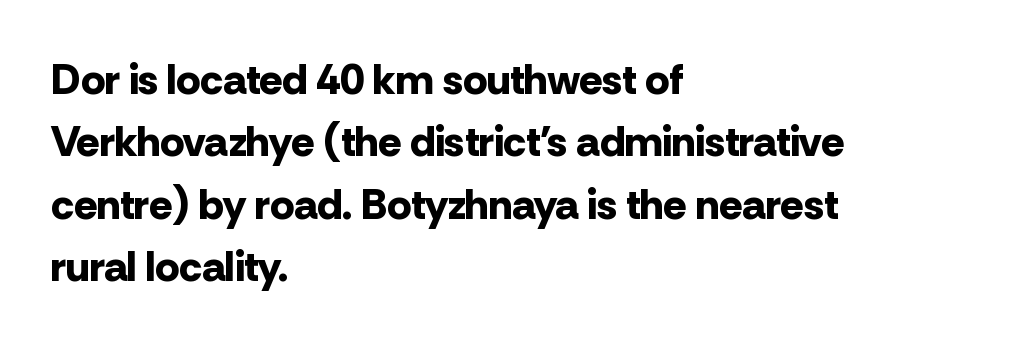
Q: Is the text bold? A: Yes.
Q: Is the text italic (slanted)? A: No, it is upright.
Q: Is the typeface a serif or a sans-serif typeface? A: Sans-serif.
Q: Is the text underlined? A: No.
Q: How is the paragraph aligned? A: Left-aligned.
Q: Is the spacing between letters normal or unusually wide? A: Normal.
Q: Is the spacing between lines tight, normal or loose? A: Normal.
Q: Width (condensed, normal, or wide)? A: Normal.
Q: Stroke contrast? A: Low.
Q: x-height? A: Medium.
Q: Monospaced? A: No.
